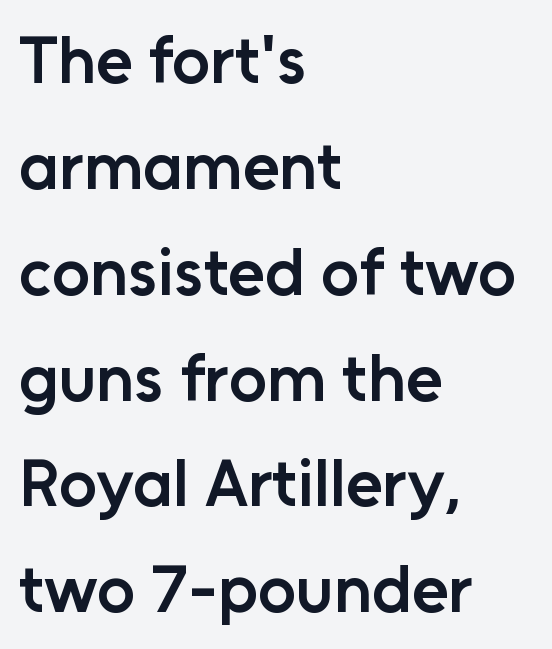
The image shows 67 px semibold sans-serif type, upright; set left-aligned, normal line spacing (1.58x), normal letter spacing, not underlined; low stroke contrast and a medium x-height.
